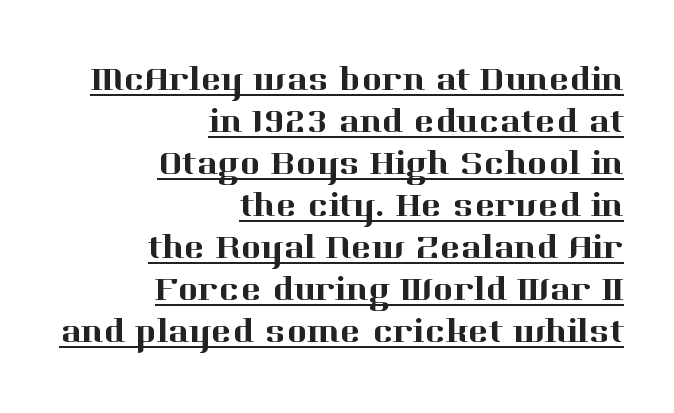
The image shows 35 px serif type, upright; set right-aligned, line spacing 1.2x, normal letter spacing, underlined; high stroke contrast and a medium x-height.
